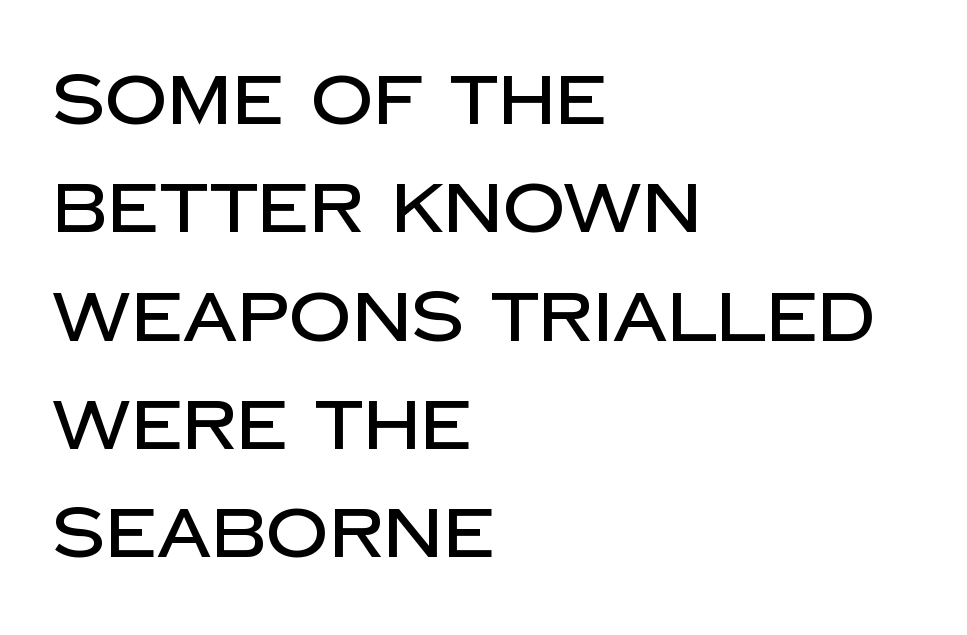
Tracking here is standard; glyphs follow each other at the usual distance. Characters remain perfectly vertical along every line. The block of text has a typical density, with ordinary space between rows. A sans-serif font was chosen for this passage. Caption: multi-line text, flush left, ragged right.
